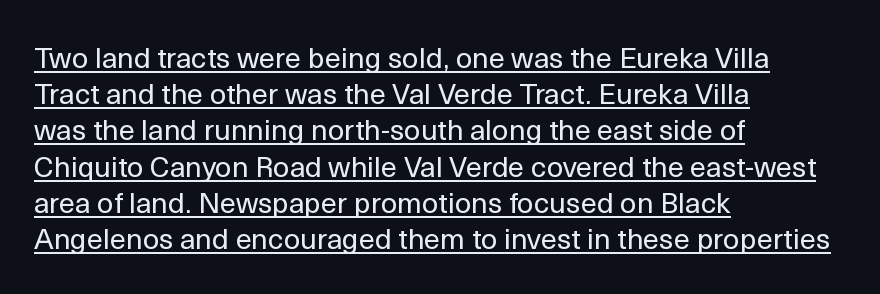
In designer terms, the underline attribute is active on this setting. How are the letters spaced? Ordinarily, with no added tracking. Reading down the column, the eye jumps a familiar distance to each next line. The passage is arranged the way most books set body copy — flush left.
